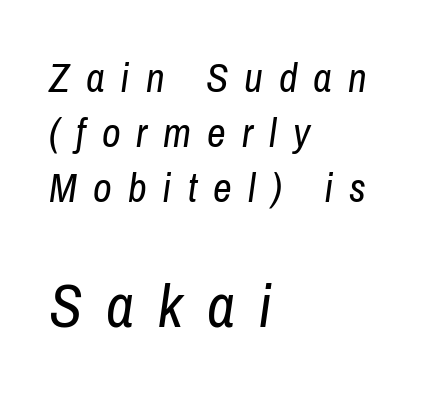
Q: Is the text bold? A: No.
Q: Is the text italic (slanted)? A: Yes, it leans right by about 8 degrees.
Q: Is the text underlined? A: No.
Q: How is the paragraph aligned? A: Left-aligned.
Q: Is the spacing between letters normal or unusually wide? A: Unusually wide.
Q: Is the spacing between lines tight, normal or loose? A: Normal.
Q: Which block of text is set in a larger size, the first (top) or the second (bottom)? A: The second (bottom) one.
Q: Width (condensed, normal, or wide)? A: Condensed.
Q: Stroke contrast? A: Low.
Q: x-height? A: Medium.
Q: Monospaced? A: No.
